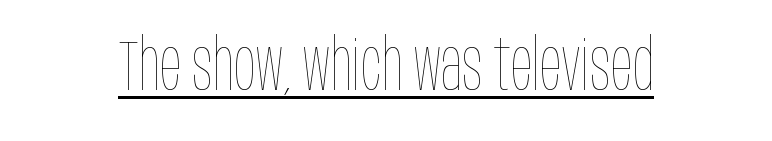
{"italic": "no", "bold": "no", "weight": "thin", "width": "condensed", "stroke_contrast": "low", "x_height": "large", "monospaced": "no", "underline": "yes", "letter_spacing": "normal", "letter_spacing_em": 0.0, "glyph_px": 71}
